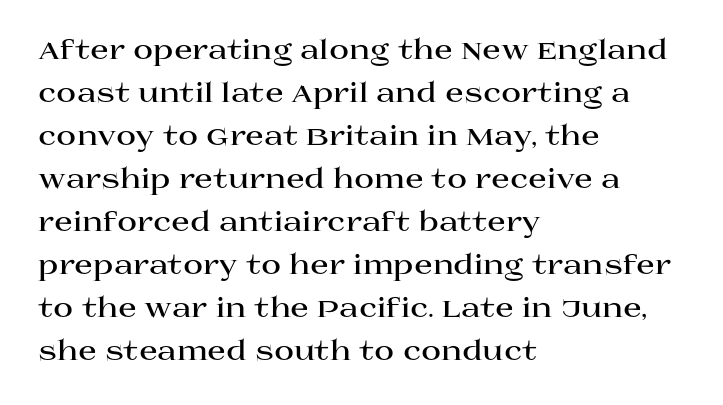
Q: Is the text bold? A: Yes.
Q: Is the text italic (slanted)? A: No, it is upright.
Q: Is the text underlined? A: No.
Q: How is the paragraph aligned? A: Left-aligned.
Q: Is the spacing between letters normal or unusually wide? A: Normal.
Q: Is the spacing between lines tight, normal or loose? A: Normal.
